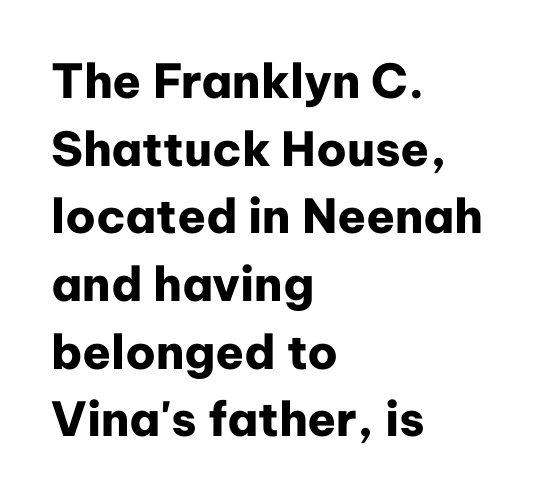
{"serif": "no", "italic": "no", "bold": "yes", "weight": "heavy", "width": "normal", "stroke_contrast": "low", "x_height": "medium", "monospaced": "no", "underline": "no", "align": "left", "line_spacing": "normal", "line_spacing_ratio": 1.44, "letter_spacing": "normal", "letter_spacing_em": 0.0, "glyph_px": 47}
